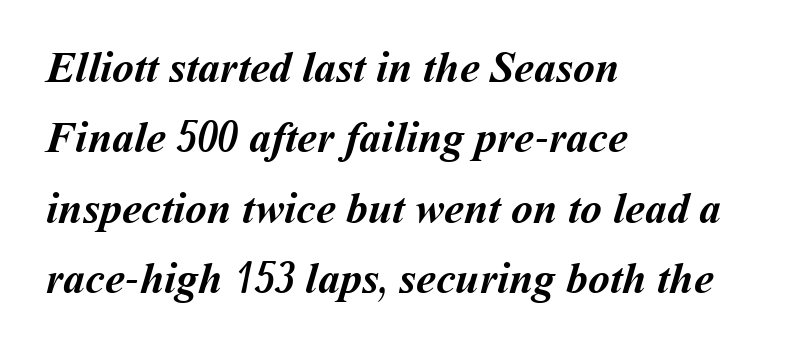
No word sits above an underline. Character widths vary here, with narrow letters taking less room than wide ones. Visually the block forms a straight wall on the left and a jagged coastline on the right. Letter spacing: default.
